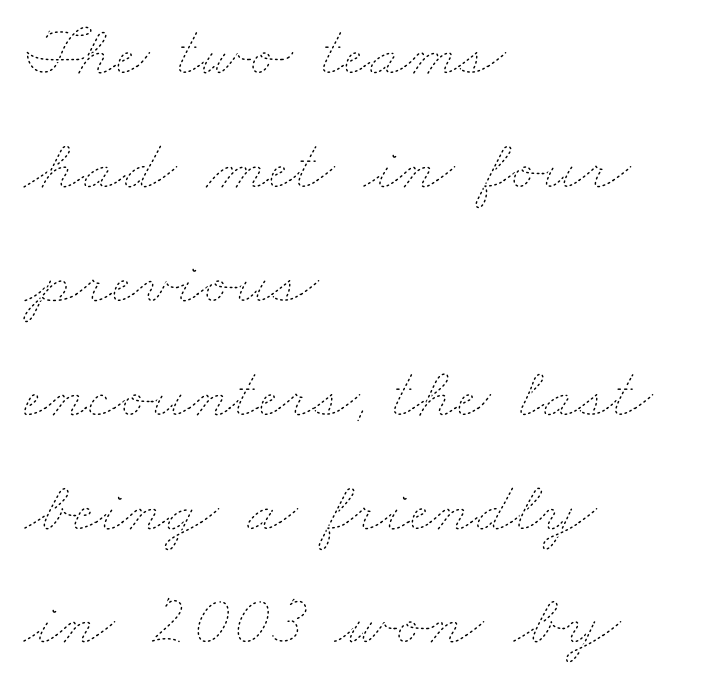
Q: Is the text bold? A: No.
Q: Is the text underlined? A: No.
Q: How is the paragraph aligned? A: Left-aligned.
Q: Is the spacing between letters normal or unusually wide? A: Normal.
Q: Is the spacing between lines tight, normal or loose? A: Normal.
Q: Width (condensed, normal, or wide)? A: Wide.
Q: Stroke contrast? A: Low.
Q: x-height? A: Small.
Q: Monospaced? A: No.
